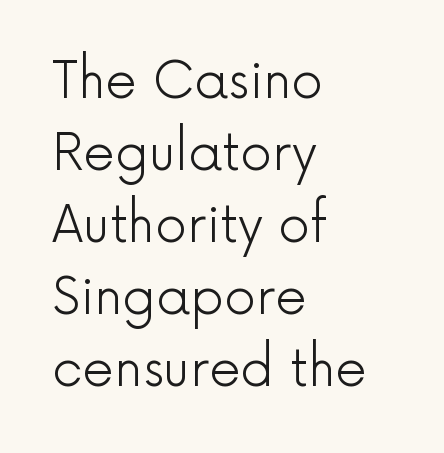
{"serif": "no", "italic": "no", "bold": "no", "weight": "light", "width": "normal", "x_height": "medium", "monospaced": "no", "underline": "no", "align": "left", "line_spacing": "normal", "line_spacing_ratio": 1.44, "letter_spacing": "normal", "letter_spacing_em": 0.0, "glyph_px": 50}
